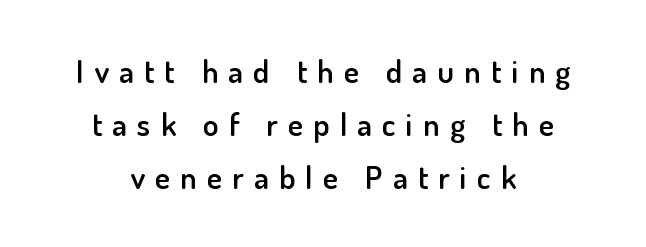
Grotesque or geometric, the face here clearly has no serifs. A typesetter would mark this as roman, not italic. Descender tails drop into unmarked territory. Interline gaps are of average width in this sample. The letters are spread apart with noticeably loose tracking.
